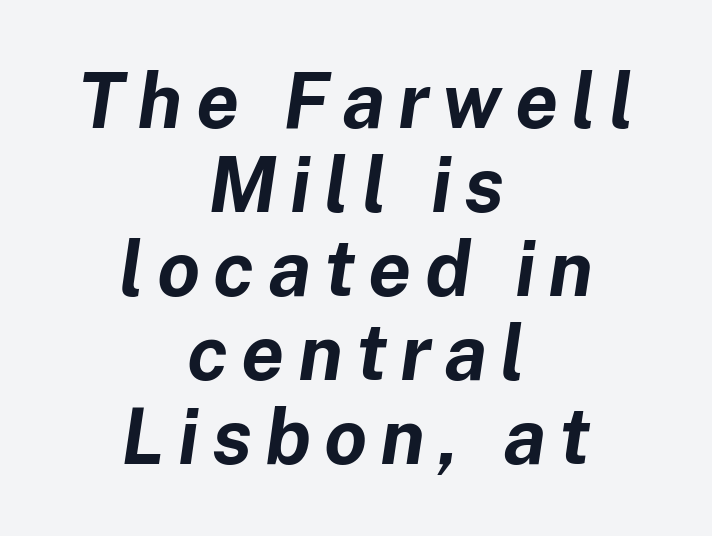
The image shows 77 px bold type, italic (leaning right); set centered, tight line spacing (1.09x), not underlined; low stroke contrast and a medium x-height.
